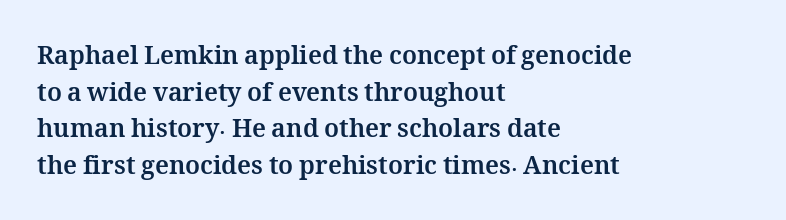
The image shows 25 px bold type, upright; set left-aligned, normal line spacing (1.47x), normal letter spacing, not underlined.
